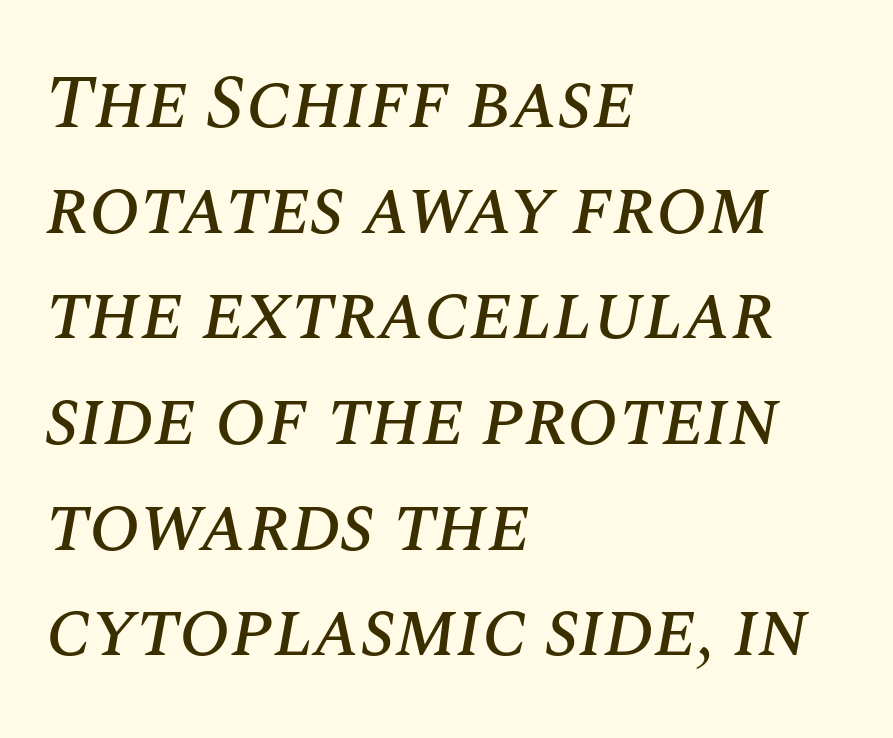
The image shows 76 px text type, italic (leaning right); set left-aligned, normal line spacing (1.39x), normal letter spacing, not underlined; medium stroke contrast and a large x-height.
